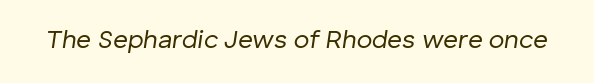
No chunkiness to these letters — they're not bold. Is the type slanted? Yes — the strokes lean at a clear angle. The baseline area is clear. The face used here is rendered with its standard letterfit.
